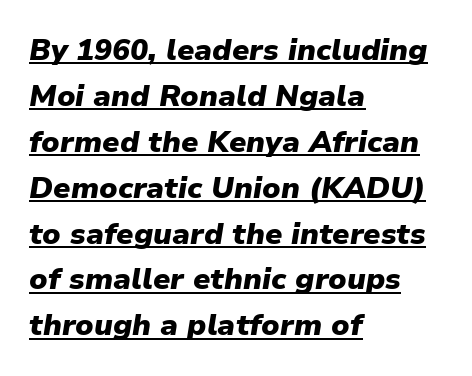
Q: Is the text bold? A: Yes.
Q: Is the text italic (slanted)? A: Yes, it leans right by about 9 degrees.
Q: Is the text underlined? A: Yes.
Q: How is the paragraph aligned? A: Left-aligned.
Q: Is the spacing between letters normal or unusually wide? A: Normal.
Q: Is the spacing between lines tight, normal or loose? A: Normal.
Q: Width (condensed, normal, or wide)? A: Normal.
Q: Stroke contrast? A: Low.
Q: x-height? A: Medium.
Q: Monospaced? A: No.
